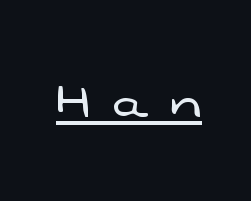
Nothing sits at the stroke ends, so this counts as sans-serif. Looks like regular typesetting: each glyph gets only the width it needs. The weight tops out at a normal text grade. The face used here is rendered with a markedly widened letterfit. Check the space under the baseline: a stroke is drawn there.
